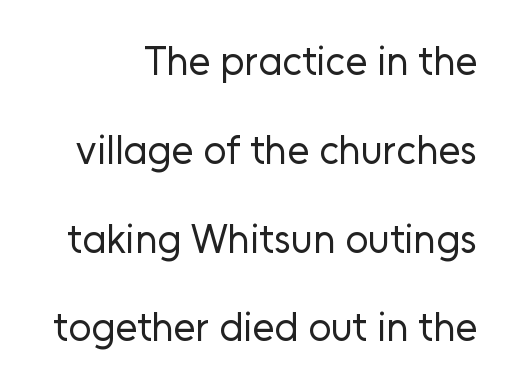
Q: Is the text bold? A: No.
Q: Is the text italic (slanted)? A: No, it is upright.
Q: Is the typeface a serif or a sans-serif typeface? A: Sans-serif.
Q: Is the text underlined? A: No.
Q: Is the spacing between letters normal or unusually wide? A: Normal.
Q: Is the spacing between lines tight, normal or loose? A: Loose.
Q: Width (condensed, normal, or wide)? A: Normal.
Q: Stroke contrast? A: Low.
Q: x-height? A: Medium.
Q: Monospaced? A: No.
